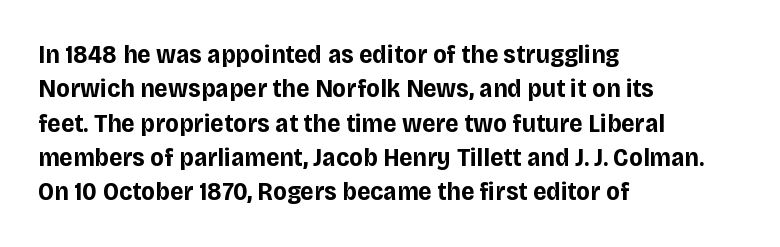
{"italic": "no", "bold": "yes", "underline": "no", "align": "left", "line_spacing": "normal", "line_spacing_ratio": 1.32, "letter_spacing": "normal", "letter_spacing_em": 0.0, "glyph_px": 26}
